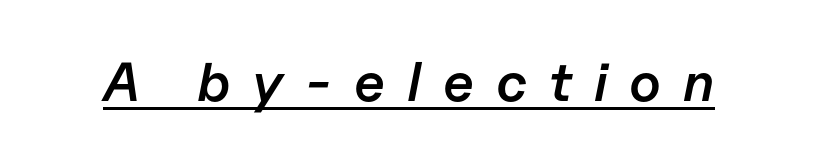
Q: Is the text bold? A: Semi-bold.
Q: Is the text italic (slanted)? A: Yes, it leans right by about 11 degrees.
Q: Is the text underlined? A: Yes.
Q: Is the spacing between letters normal or unusually wide? A: Unusually wide.
Q: Width (condensed, normal, or wide)? A: Normal.
Q: Stroke contrast? A: Low.
Q: x-height? A: Medium.
Q: Monospaced? A: No.
